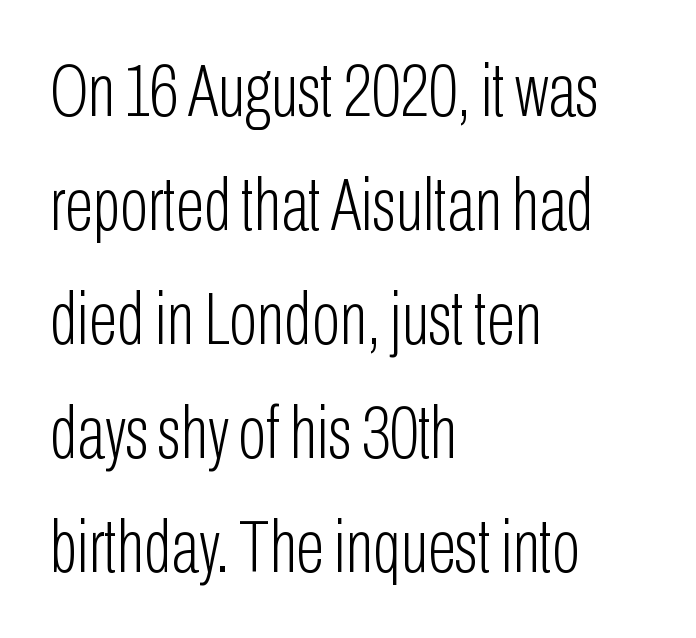
{"serif": "no", "italic": "no", "bold": "no", "weight": "light", "width": "condensed", "stroke_contrast": "low", "x_height": "medium", "monospaced": "no", "underline": "no", "align": "left", "line_spacing": "normal", "line_spacing_ratio": 1.52, "letter_spacing": "normal", "letter_spacing_em": 0.0, "glyph_px": 75}
